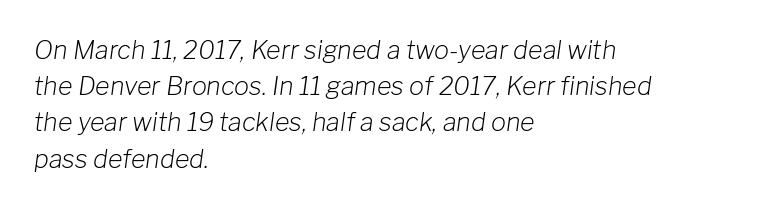
The image shows 25 px text type, italic (leaning right); set left-aligned, normal line spacing (1.45x), normal letter spacing, not underlined.
